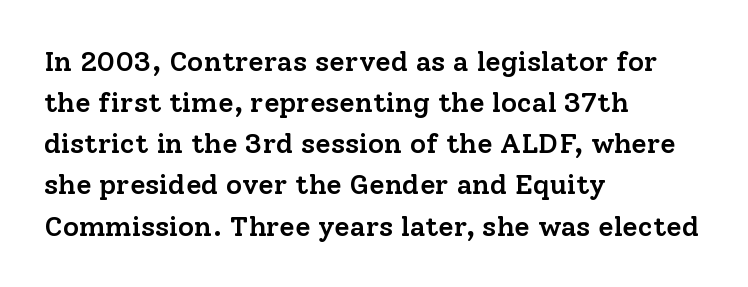
Q: Is the text bold? A: Semi-bold.
Q: Is the text italic (slanted)? A: No, it is upright.
Q: Is the typeface a serif or a sans-serif typeface? A: Serif.
Q: Is the text underlined? A: No.
Q: How is the paragraph aligned? A: Left-aligned.
Q: Is the spacing between letters normal or unusually wide? A: Normal.
Q: Is the spacing between lines tight, normal or loose? A: Normal.
Q: Width (condensed, normal, or wide)? A: Normal.
Q: Stroke contrast? A: Low.
Q: x-height? A: Medium.
Q: Monospaced? A: No.
